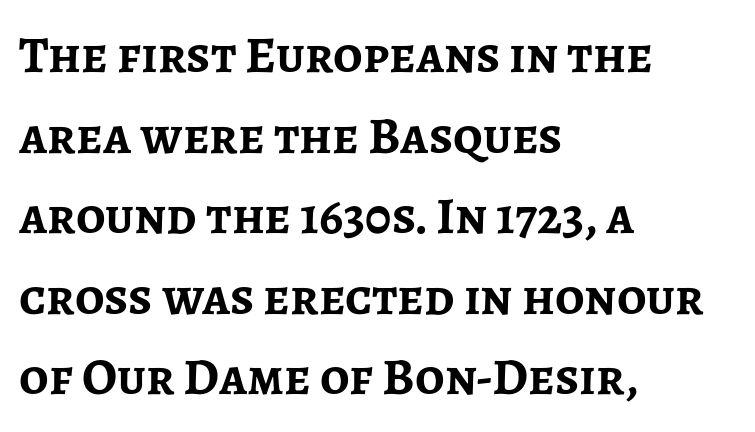
Q: Is the text bold? A: Yes.
Q: Is the text italic (slanted)? A: No, it is upright.
Q: Is the typeface a serif or a sans-serif typeface? A: Sans-serif.
Q: Is the text underlined? A: No.
Q: How is the paragraph aligned? A: Left-aligned.
Q: Is the spacing between letters normal or unusually wide? A: Normal.
Q: Is the spacing between lines tight, normal or loose? A: Normal.
Q: Width (condensed, normal, or wide)? A: Normal.
Q: Stroke contrast? A: Low.
Q: x-height? A: Medium.
Q: Monospaced? A: No.
